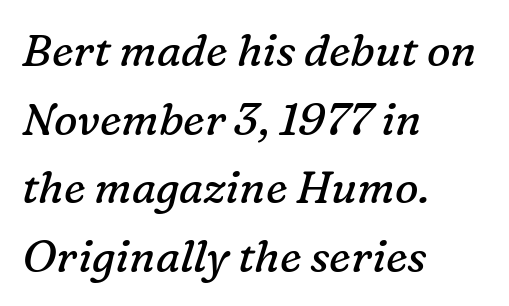
Underlining? Definitely not there. The rendering anchors every line to the left-hand side. The face looks like a standard text weight, possibly lighter. Serif or sans? Serif — the stroke terminals have little feet. In terms of letterspacing, this is plain default setting. Italic? Definitely — the glyphs are oblique.
